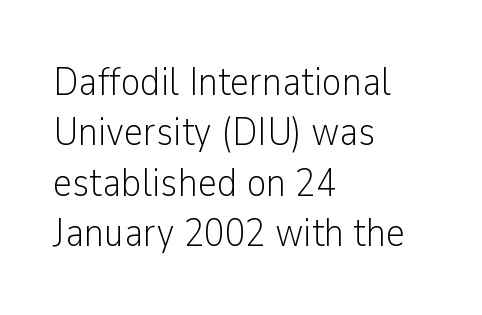
{"serif": "no", "italic": "no", "bold": "no", "weight": "light", "width": "condensed", "stroke_contrast": "low", "x_height": "medium", "monospaced": "no", "underline": "no", "align": "left", "line_spacing_ratio": 1.23, "letter_spacing": "normal", "letter_spacing_em": 0.0, "glyph_px": 41}
